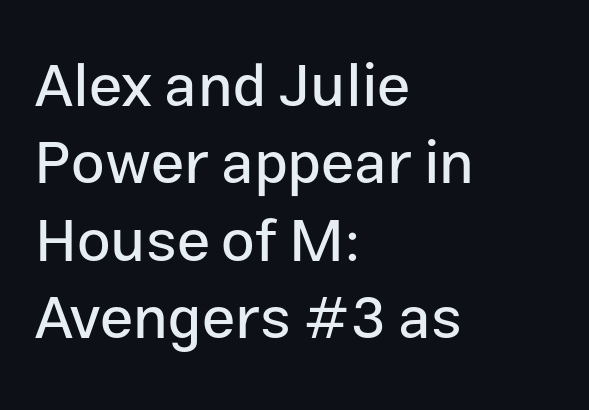
The image shows 60 px sans-serif type, upright; set left-aligned, normal line spacing (1.29x), normal letter spacing, not underlined; low stroke contrast and a medium x-height.
